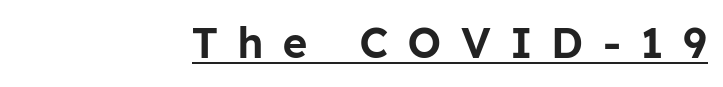
Q: Is the text italic (slanted)? A: No, it is upright.
Q: Is the typeface a serif or a sans-serif typeface? A: Sans-serif.
Q: Is the text underlined? A: Yes.
Q: How is the paragraph aligned? A: Right-aligned.
Q: Is the spacing between letters normal or unusually wide? A: Unusually wide.
Q: Width (condensed, normal, or wide)? A: Normal.
Q: Stroke contrast? A: Low.
Q: x-height? A: Medium.
Q: Monospaced? A: No.
